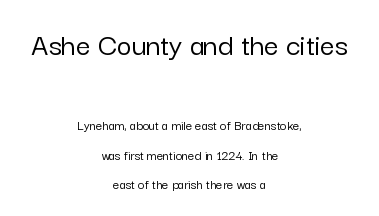
Q: Is the text italic (slanted)? A: No, it is upright.
Q: Is the typeface a serif or a sans-serif typeface? A: Sans-serif.
Q: Is the text underlined? A: No.
Q: How is the paragraph aligned? A: Centered.
Q: Is the spacing between letters normal or unusually wide? A: Normal.
Q: Is the spacing between lines tight, normal or loose? A: Loose.
Q: Which block of text is set in a larger size, the first (top) or the second (bottom)? A: The first (top) one.
Q: Width (condensed, normal, or wide)? A: Normal.
Q: Stroke contrast? A: Low.
Q: x-height? A: Medium.
Q: Monospaced? A: No.
